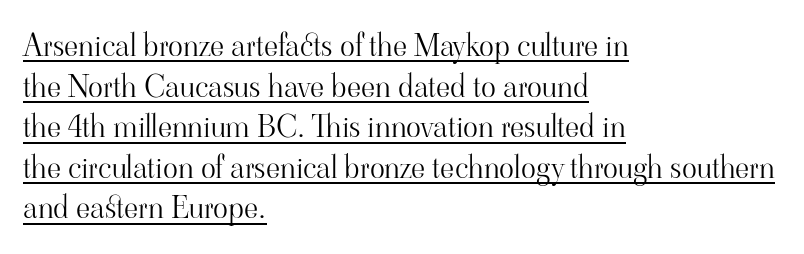
Is the letter spacing exaggerated? No — it looks like the ordinary default. Line beginnings align vertically; line endings do not. Descenders here cross a horizontal rule under the line. The space between consecutive lines is moderate. In terms of letterform style, serifs are clearly present.
